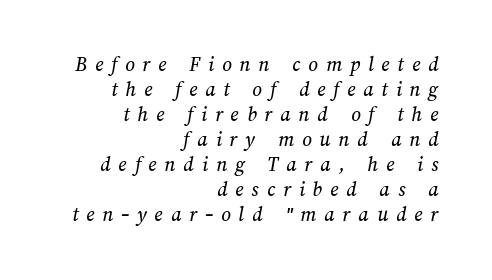
Q: Is the text underlined? A: No.
Q: How is the paragraph aligned? A: Right-aligned.
Q: Is the spacing between letters normal or unusually wide? A: Unusually wide.
